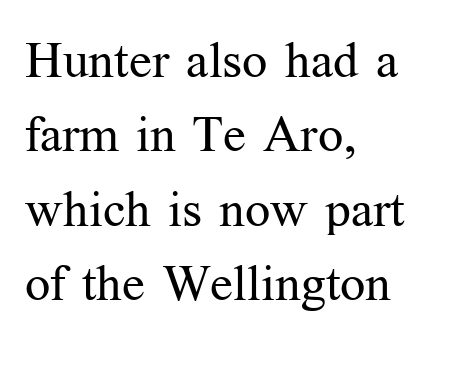
The image shows 50 px regular-weight serif type, upright; set left-aligned, normal line spacing (1.49x), normal letter spacing, not underlined; medium stroke contrast and a medium x-height.
